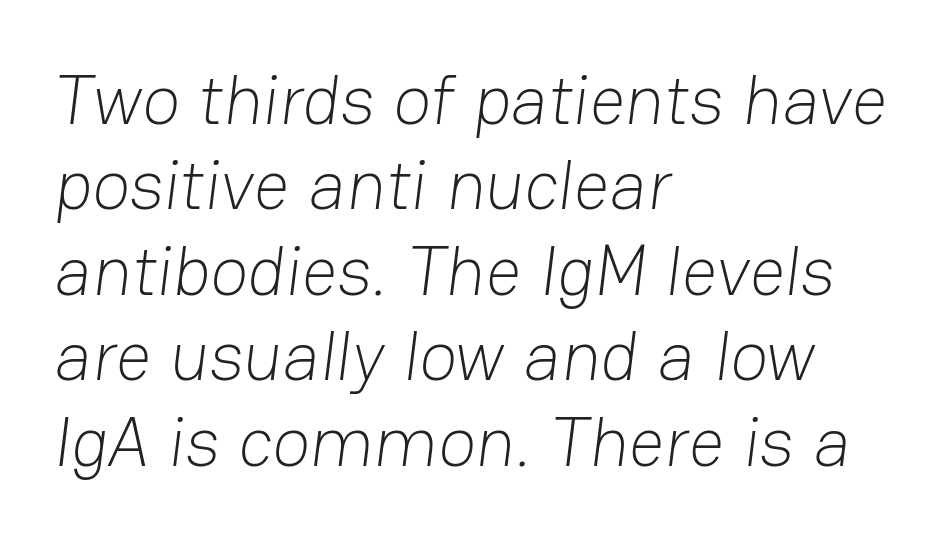
{"serif": "no", "bold": "no", "weight": "light", "width": "normal", "stroke_contrast": "low", "x_height": "medium", "monospaced": "no", "underline": "no", "align": "left", "line_spacing_ratio": 1.22, "letter_spacing": "normal", "letter_spacing_em": 0.0, "glyph_px": 70}
